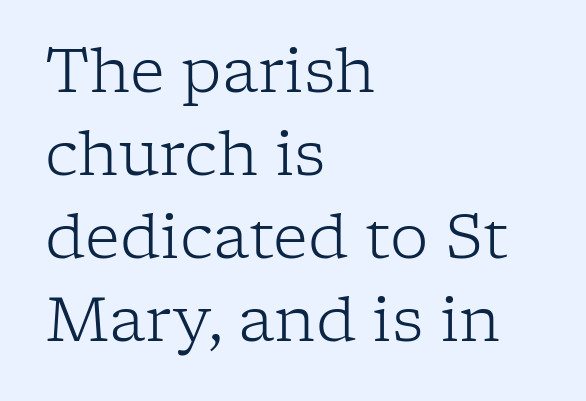
Q: Is the text bold? A: No.
Q: Is the text italic (slanted)? A: No, it is upright.
Q: Is the typeface a serif or a sans-serif typeface? A: Serif.
Q: Is the text underlined? A: No.
Q: How is the paragraph aligned? A: Left-aligned.
Q: Is the spacing between letters normal or unusually wide? A: Normal.
Q: Is the spacing between lines tight, normal or loose? A: Normal.
Q: Width (condensed, normal, or wide)? A: Normal.
Q: Stroke contrast? A: Low.
Q: x-height? A: Medium.
Q: Monospaced? A: No.
